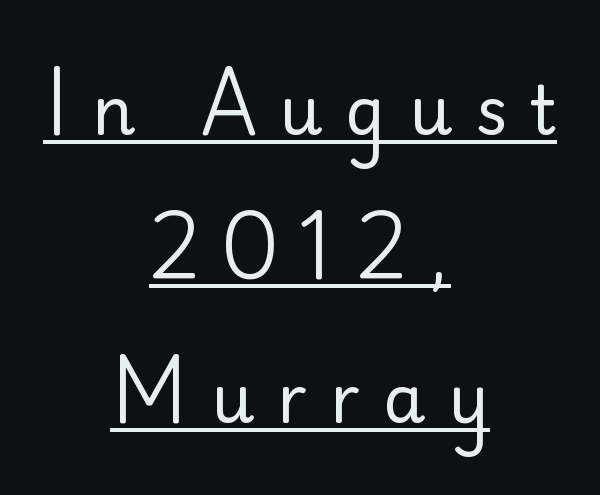
{"serif": "no", "italic": "no", "bold": "no", "weight": "regular", "width": "normal", "stroke_contrast": "low", "x_height": "small", "monospaced": "no", "underline": "yes", "align": "center", "line_spacing": "loose", "line_spacing_ratio": 2.15, "letter_spacing": "wide", "letter_spacing_em": 0.34, "glyph_px": 67}
